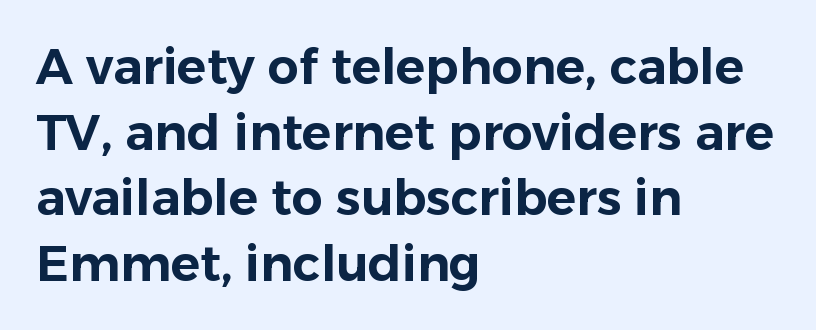
Q: Is the text italic (slanted)? A: No, it is upright.
Q: Is the typeface a serif or a sans-serif typeface? A: Sans-serif.
Q: Is the text underlined? A: No.
Q: How is the paragraph aligned? A: Left-aligned.
Q: Is the spacing between letters normal or unusually wide? A: Normal.
Q: Is the spacing between lines tight, normal or loose? A: Normal.
Q: Width (condensed, normal, or wide)? A: Normal.
Q: Stroke contrast? A: Low.
Q: x-height? A: Medium.
Q: Monospaced? A: No.
